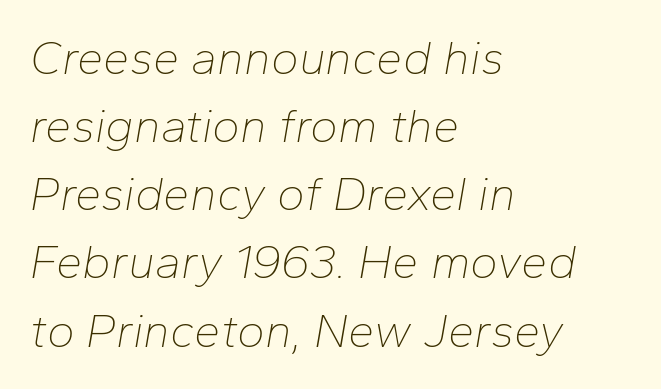
Compared with typical paragraphs, the rows here are spaced about the same. Alignment: flush left. Nothing unusual about the tracking: characters are spaced as the font intends. Descenders hang freely into open space.
